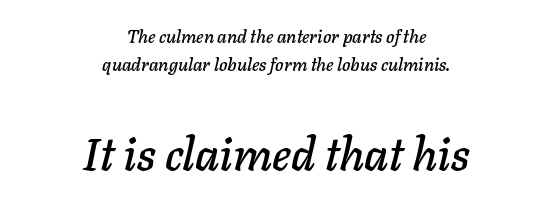
{"italic": "yes", "lean": "right", "slant_degrees": 11, "width": "normal", "stroke_contrast": "low", "x_height": "medium", "monospaced": "no", "underline": "no", "align": "center", "line_spacing": "normal", "line_spacing_ratio": 1.55, "letter_spacing": "normal", "letter_spacing_em": 0.0, "larger_block": "second", "size_ratio": 2.56, "glyph_px": 46}
